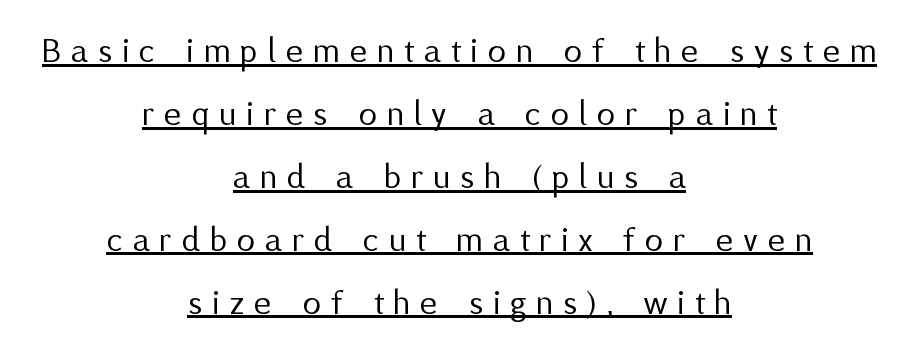
Neither beginnings nor endings align; midpoints do. On a weight scale, this lands at 450 or below. Looks like regular typesetting: each glyph gets only the width it needs. Interline gaps are of average width in this sample. The passage shown has open, widely tracked lettering throughout.
